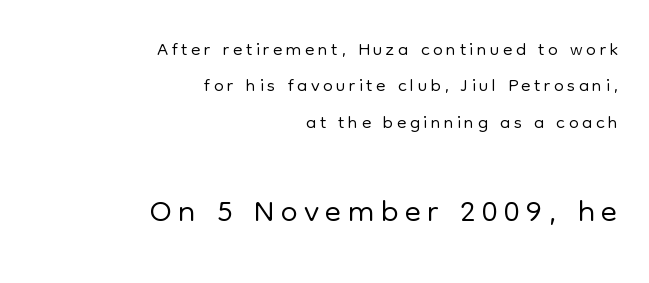
The image shows 49 px light sans-serif type, upright; set right-aligned, normal line spacing (1.3x), not underlined; the second (bottom) block is 1.75x larger; low stroke contrast and a medium x-height.
